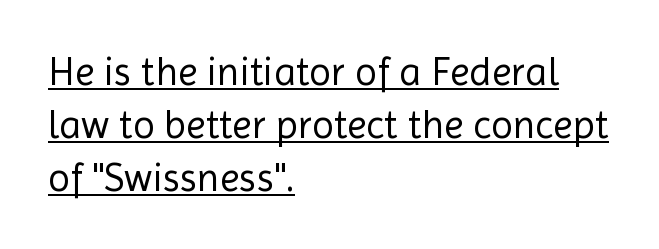
Q: Is the text bold? A: No.
Q: Is the text italic (slanted)? A: No, it is upright.
Q: Is the typeface a serif or a sans-serif typeface? A: Sans-serif.
Q: Is the text underlined? A: Yes.
Q: How is the paragraph aligned? A: Left-aligned.
Q: Is the spacing between letters normal or unusually wide? A: Normal.
Q: Is the spacing between lines tight, normal or loose? A: Normal.
Q: Width (condensed, normal, or wide)? A: Normal.
Q: x-height? A: Medium.
Q: Monospaced? A: No.
